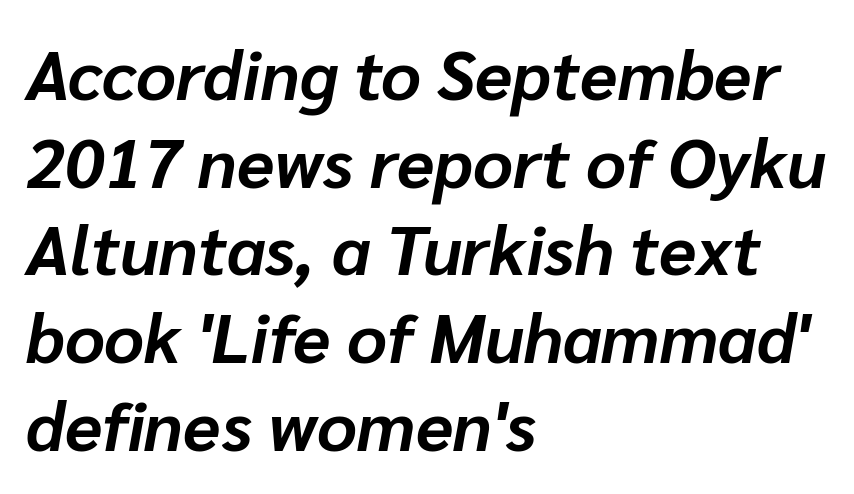
The image shows 69 px bold type, italic (leaning right); set left-aligned, normal line spacing (1.27x), normal letter spacing, not underlined; low stroke contrast and a medium x-height.
